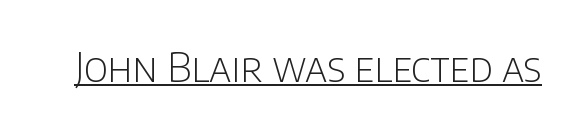
Q: Is the text bold? A: No.
Q: Is the text italic (slanted)? A: No, it is upright.
Q: Is the typeface a serif or a sans-serif typeface? A: Sans-serif.
Q: Is the text underlined? A: Yes.
Q: Is the spacing between letters normal or unusually wide? A: Normal.
Q: Width (condensed, normal, or wide)? A: Normal.
Q: Stroke contrast? A: Low.
Q: x-height? A: Large.
Q: Monospaced? A: No.
